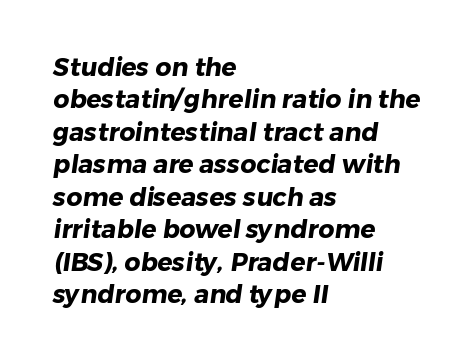
Q: Is the text bold? A: Yes.
Q: Is the text underlined? A: No.
Q: How is the paragraph aligned? A: Left-aligned.
Q: Is the spacing between letters normal or unusually wide? A: Normal.
Q: Is the spacing between lines tight, normal or loose? A: Normal.
